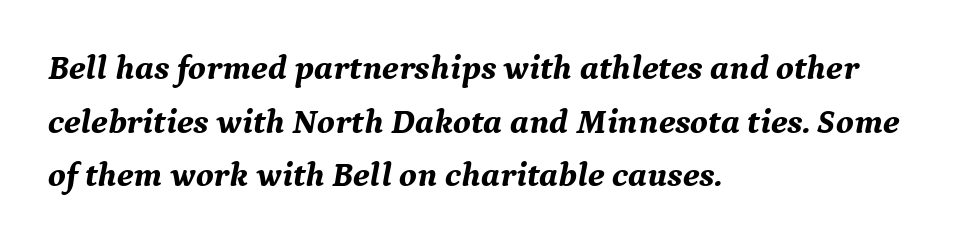
The image shows 35 px bold serif type, italic (leaning right); set left-aligned, normal line spacing (1.53x), normal letter spacing, not underlined; medium stroke contrast and a medium x-height.
